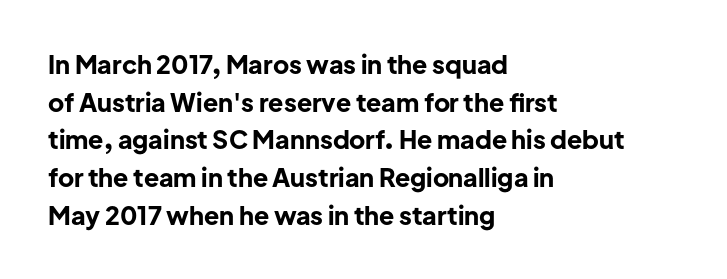
The image shows 25 px bold type, upright; set left-aligned, normal line spacing (1.51x), normal letter spacing, not underlined.
